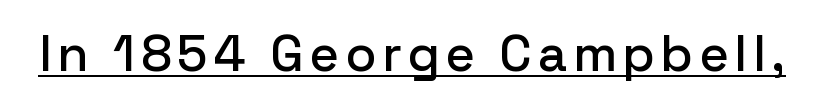
Upright lettering throughout. Is there an underline? Yes — a line sits under the letters. Varying glyph widths throughout — classic text-font behaviour. These lines are composed in type without serifs.
